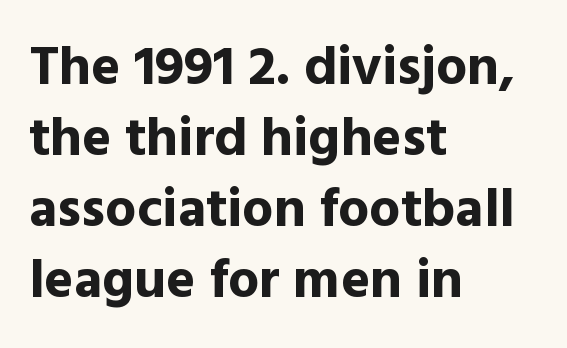
Each line starts at the same left margin while the right side varies. The letters advance in unequal steps, a hallmark of proportional type. Any mark beneath the type? The region is blank. Italic? Not at all — the glyphs are vertical.
